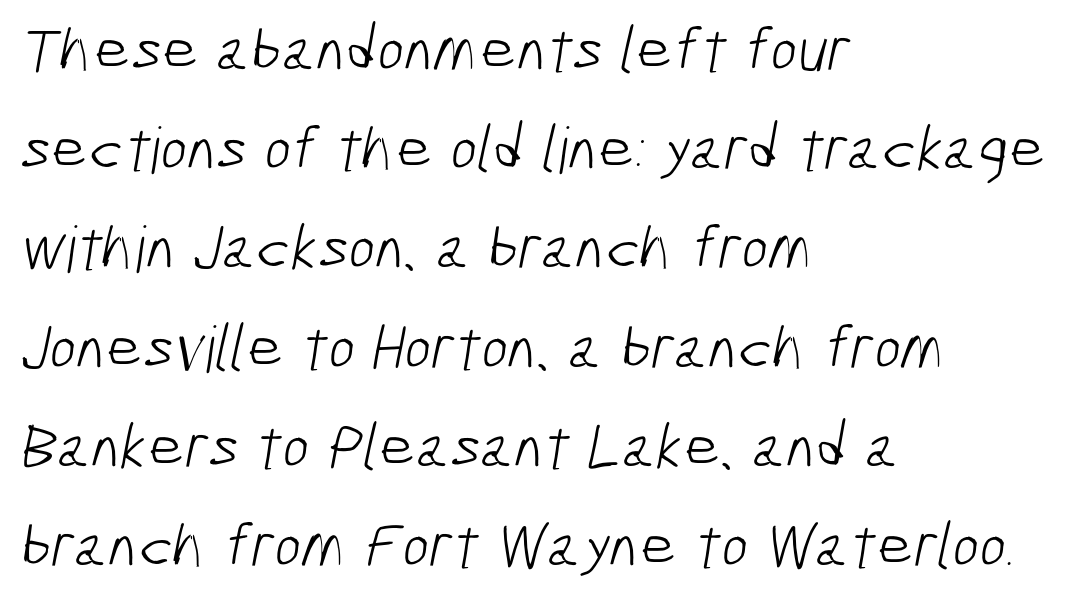
Q: Is the text bold? A: No.
Q: Is the typeface a serif or a sans-serif typeface? A: Sans-serif.
Q: Is the text underlined? A: No.
Q: How is the paragraph aligned? A: Left-aligned.
Q: Is the spacing between letters normal or unusually wide? A: Normal.
Q: Is the spacing between lines tight, normal or loose? A: Normal.
Q: Width (condensed, normal, or wide)? A: Condensed.
Q: Stroke contrast? A: Low.
Q: x-height? A: Medium.
Q: Monospaced? A: No.
